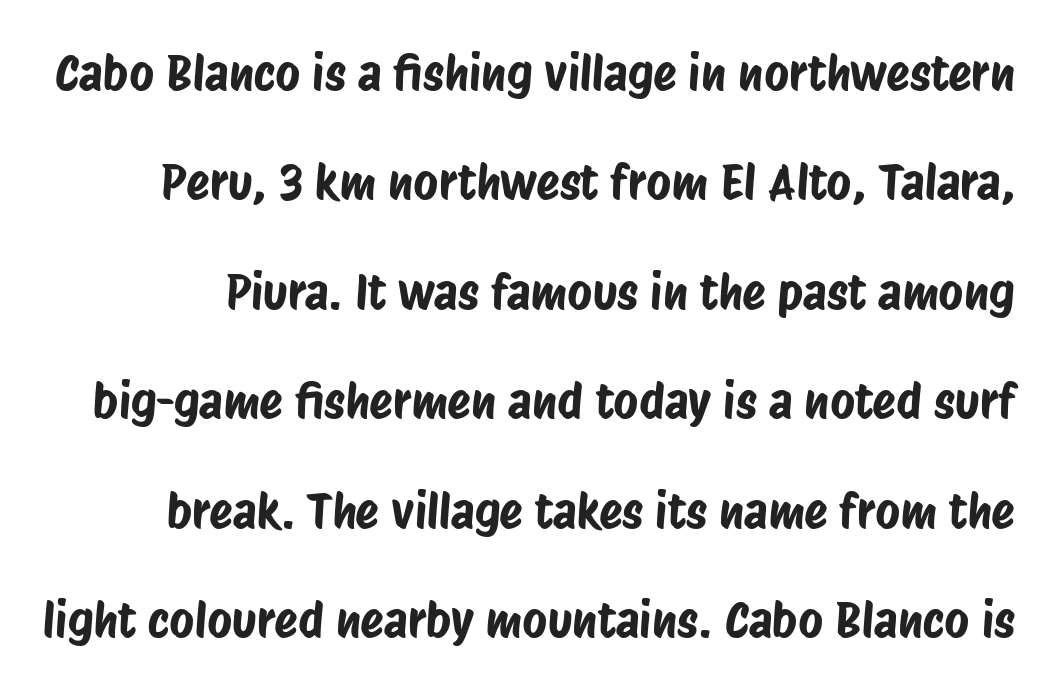
{"serif": "no", "width": "condensed", "stroke_contrast": "low", "x_height": "large", "monospaced": "no", "underline": "no", "line_spacing": "loose", "line_spacing_ratio": 2.28, "letter_spacing": "normal", "letter_spacing_em": 0.0, "glyph_px": 48}
